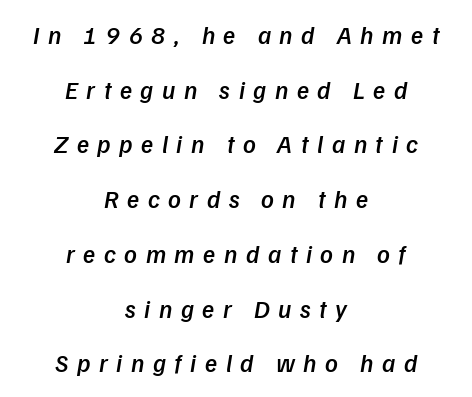
{"italic": "yes", "lean": "right", "slant_degrees": 9, "bold": "semi", "underline": "no", "align": "center", "line_spacing": "loose", "line_spacing_ratio": 2.19, "letter_spacing": "wide", "letter_spacing_em": 0.34, "glyph_px": 25}
